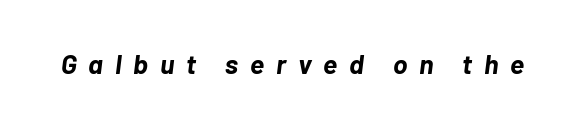
{"italic": "yes", "lean": "right", "slant_degrees": 7, "bold": "yes", "underline": "no", "letter_spacing": "wide", "letter_spacing_em": 0.44, "glyph_px": 27}
